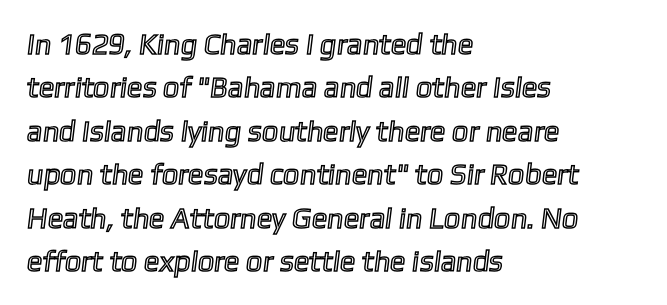
The space directly below the letters is spotless. Successive baselines arrive at the customary interval. The face used here is proportionally spaced, like ordinary book or web type. The gaps between neighbouring characters are ordinary and unremarkable. The rendering anchors every line to the left-hand side.
